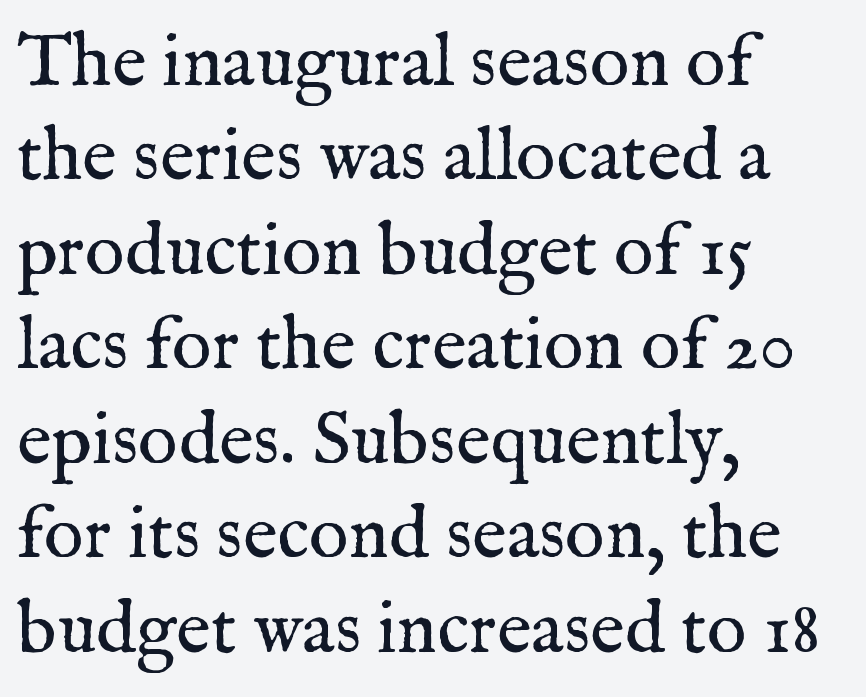
{"serif": "yes", "italic": "no", "bold": "no", "weight": "regular", "width": "normal", "stroke_contrast": "medium", "x_height": "medium", "monospaced": "no", "underline": "no", "align": "left", "line_spacing": "normal", "line_spacing_ratio": 1.26, "letter_spacing": "normal", "letter_spacing_em": 0.0, "glyph_px": 75}
